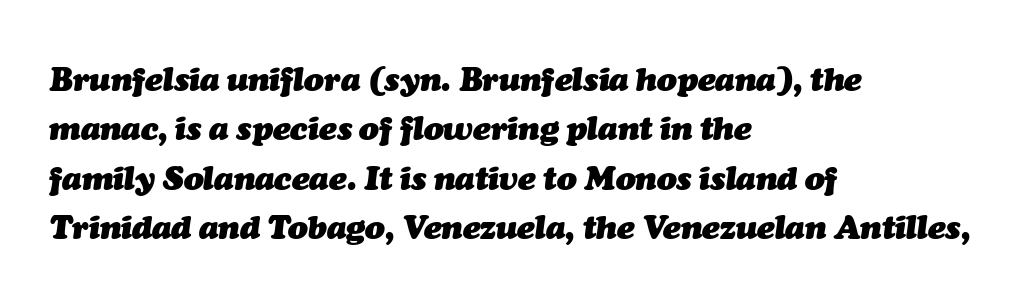
The image shows 33 px heavy type, italic (leaning right); set left-aligned, normal line spacing (1.5x), normal letter spacing, not underlined; medium stroke contrast and a medium x-height.
